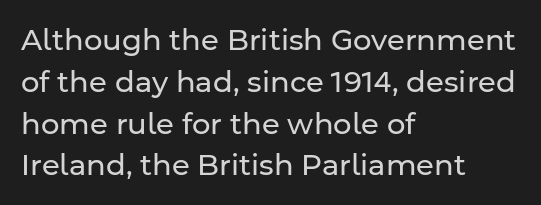
Q: Is the text bold? A: No.
Q: Is the text italic (slanted)? A: No, it is upright.
Q: Is the typeface a serif or a sans-serif typeface? A: Sans-serif.
Q: Is the text underlined? A: No.
Q: How is the paragraph aligned? A: Left-aligned.
Q: Is the spacing between letters normal or unusually wide? A: Normal.
Q: Is the spacing between lines tight, normal or loose? A: Normal.
Q: Width (condensed, normal, or wide)? A: Normal.
Q: Stroke contrast? A: Low.
Q: x-height? A: Medium.
Q: Monospaced? A: No.
